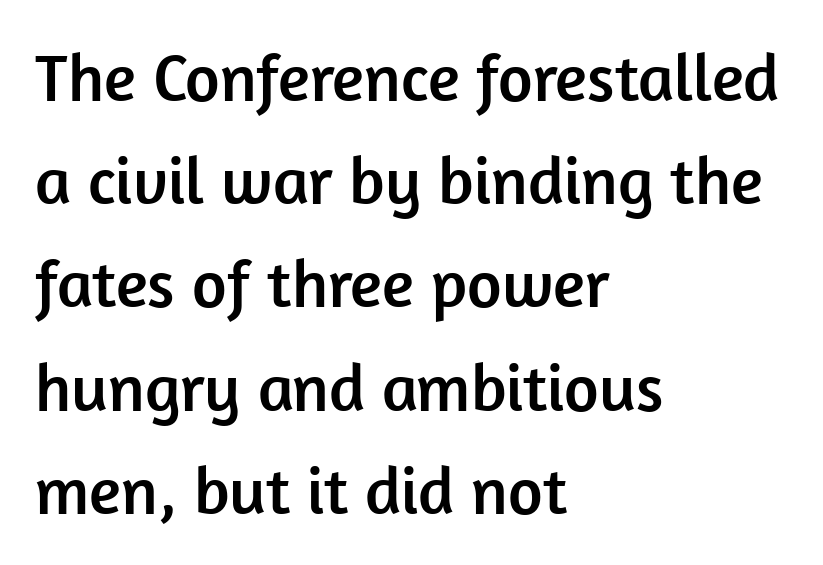
Q: Is the text italic (slanted)? A: No, it is upright.
Q: Is the typeface a serif or a sans-serif typeface? A: Sans-serif.
Q: Is the text underlined? A: No.
Q: How is the paragraph aligned? A: Left-aligned.
Q: Is the spacing between letters normal or unusually wide? A: Normal.
Q: Is the spacing between lines tight, normal or loose? A: Normal.
Q: Width (condensed, normal, or wide)? A: Normal.
Q: Stroke contrast? A: Low.
Q: x-height? A: Medium.
Q: Monospaced? A: No.
